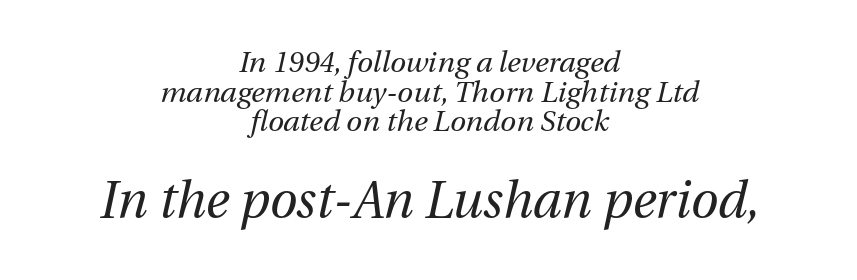
{"italic": "yes", "lean": "right", "slant_degrees": 13, "bold": "no", "weight": "regular", "width": "normal", "stroke_contrast": "medium", "x_height": "medium", "monospaced": "no", "underline": "no", "align": "center", "line_spacing": "tight", "line_spacing_ratio": 1.02, "letter_spacing": "normal", "letter_spacing_em": 0.0, "larger_block": "second", "size_ratio": 1.72, "glyph_px": 50}
